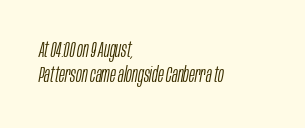
Q: Is the text bold? A: No.
Q: Is the text italic (slanted)? A: Yes, it leans right by about 10 degrees.
Q: Is the text underlined? A: No.
Q: How is the paragraph aligned? A: Left-aligned.
Q: Is the spacing between letters normal or unusually wide? A: Normal.
Q: Is the spacing between lines tight, normal or loose? A: Tight.
